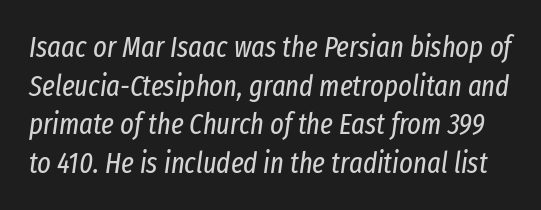
Spacing verdict: proportional, widths tailored to each character. Clear beneath every line of the passage. Normally led — the rows are evenly, conventionally spaced. Summary of weight: not heavy and not bold.
